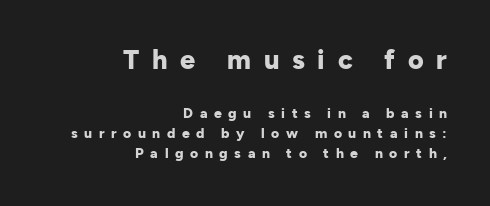
The image shows 27 px bold type, upright; set right-aligned, normal line spacing (1.45x), unusually wide letter spacing (+0.47 em), not underlined; the first (top) block is 1.93x larger.
